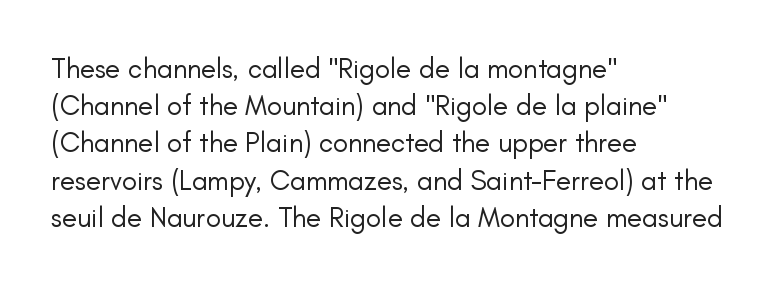
Ascenders rise straight up at ninety degrees. The face used here is rendered with its standard letterfit. In CSS terms this would be text-align: left. Do the characters align in a grid? No, the font is proportional.
